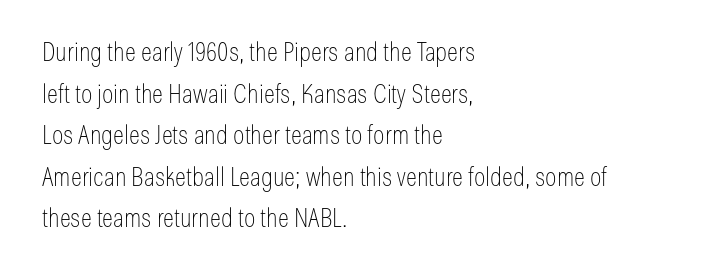
The image shows 26 px text type, upright; set left-aligned, normal line spacing (1.6x), normal letter spacing, not underlined.
